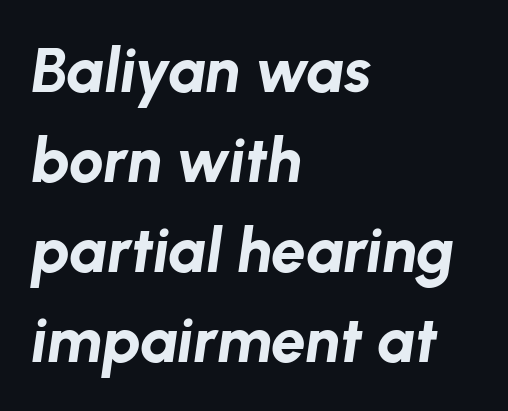
The image shows 62 px bold type, italic (leaning right); set left-aligned, normal line spacing (1.45x), normal letter spacing, not underlined; low stroke contrast and a medium x-height.
